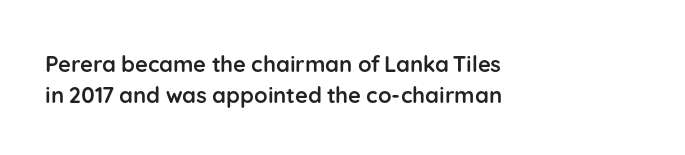
Q: Is the text bold? A: Yes.
Q: Is the text italic (slanted)? A: No, it is upright.
Q: Is the text underlined? A: No.
Q: How is the paragraph aligned? A: Left-aligned.
Q: Is the spacing between letters normal or unusually wide? A: Normal.
Q: Is the spacing between lines tight, normal or loose? A: Normal.
